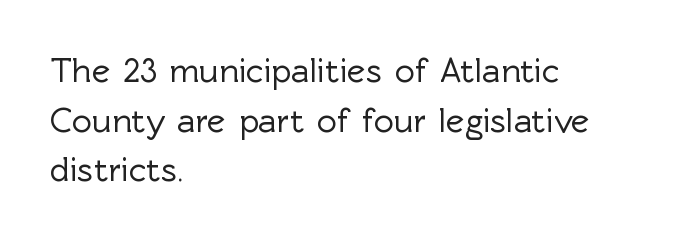
Q: Is the text italic (slanted)? A: No, it is upright.
Q: Is the typeface a serif or a sans-serif typeface? A: Sans-serif.
Q: Is the text underlined? A: No.
Q: How is the paragraph aligned? A: Left-aligned.
Q: Is the spacing between letters normal or unusually wide? A: Normal.
Q: Is the spacing between lines tight, normal or loose? A: Normal.
Q: Width (condensed, normal, or wide)? A: Normal.
Q: x-height? A: Medium.
Q: Monospaced? A: No.
